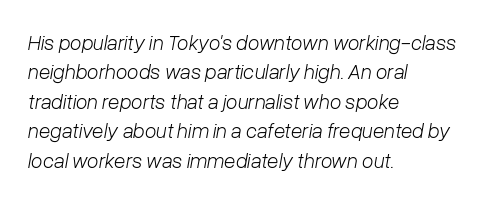
The image shows 21 px text type, italic (leaning right); set left-aligned, normal line spacing (1.4x), normal letter spacing, not underlined.
